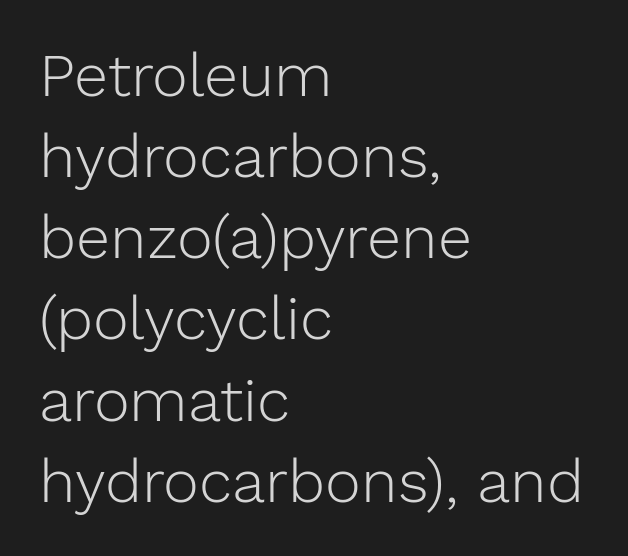
{"serif": "no", "italic": "no", "bold": "no", "weight": "light", "width": "normal", "stroke_contrast": "low", "x_height": "medium", "monospaced": "no", "underline": "no", "align": "left", "line_spacing": "normal", "line_spacing_ratio": 1.33, "letter_spacing": "normal", "letter_spacing_em": 0.0, "glyph_px": 61}
